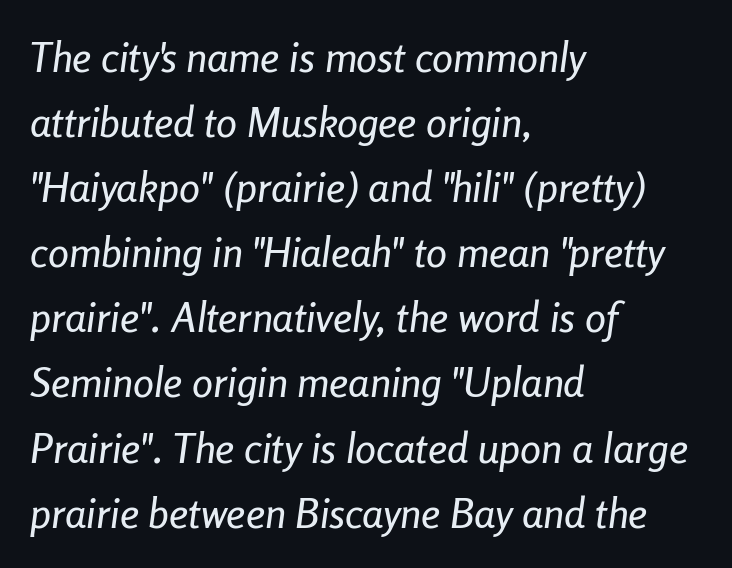
The whole block is typeset with a tilt. In terms of letterspacing, this is plain default setting. The compositor pushed each line to the left boundary. The space directly below the letters is spotless. The face used here is proportionally spaced, like ordinary book or web type. This sample keeps an unexceptional amount of space between lines.
